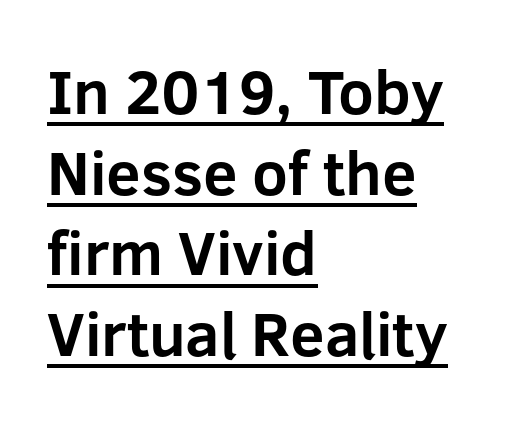
Q: Is the text bold? A: Yes.
Q: Is the text italic (slanted)? A: No, it is upright.
Q: Is the typeface a serif or a sans-serif typeface? A: Sans-serif.
Q: Is the text underlined? A: Yes.
Q: How is the paragraph aligned? A: Left-aligned.
Q: Is the spacing between letters normal or unusually wide? A: Normal.
Q: Is the spacing between lines tight, normal or loose? A: Normal.
Q: Width (condensed, normal, or wide)? A: Normal.
Q: Stroke contrast? A: Low.
Q: x-height? A: Medium.
Q: Monospaced? A: No.
